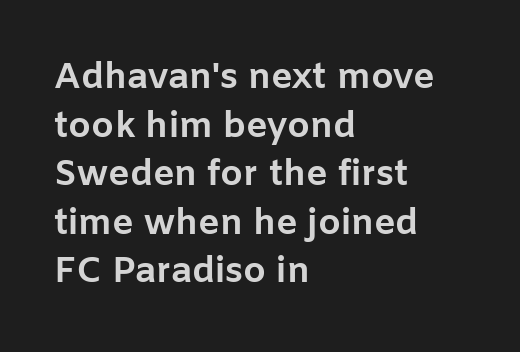
The rendering uses a bold face; every stroke is thick and dark. The passage shown is typed in a proportional face where columns would drift. The axis of the letterforms is exactly vertical. If you measured baseline to baseline, you'd find a middling distance. Reading down the block, your eye returns to a fixed left position each line.
